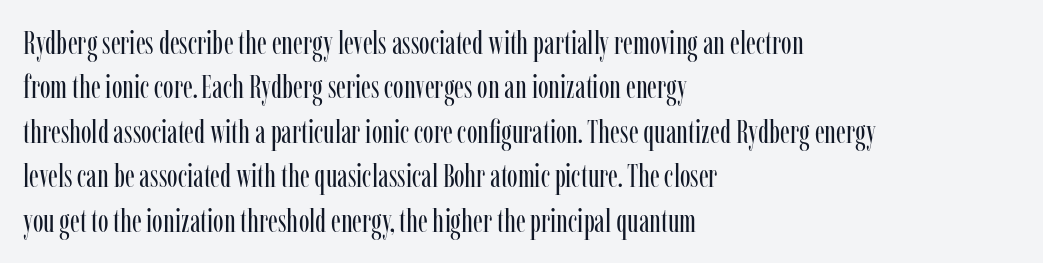
Q: Is the text bold? A: No.
Q: Is the text italic (slanted)? A: No, it is upright.
Q: Is the typeface a serif or a sans-serif typeface? A: Serif.
Q: Is the text underlined? A: No.
Q: How is the paragraph aligned? A: Left-aligned.
Q: Is the spacing between letters normal or unusually wide? A: Normal.
Q: Is the spacing between lines tight, normal or loose? A: Normal.
Q: Width (condensed, normal, or wide)? A: Condensed.
Q: Stroke contrast? A: Low.
Q: x-height? A: Medium.
Q: Monospaced? A: No.
